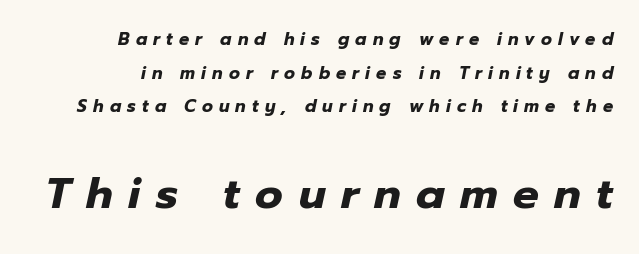
{"italic": "yes", "lean": "right", "slant_degrees": 12, "bold": "yes", "weight": "heavy", "width": "normal", "stroke_contrast": "low", "x_height": "medium", "monospaced": "no", "underline": "no", "align": "right", "line_spacing": "loose", "line_spacing_ratio": 1.98, "letter_spacing": "wide", "letter_spacing_em": 0.36, "larger_block": "second", "size_ratio": 2.53, "glyph_px": 43}
